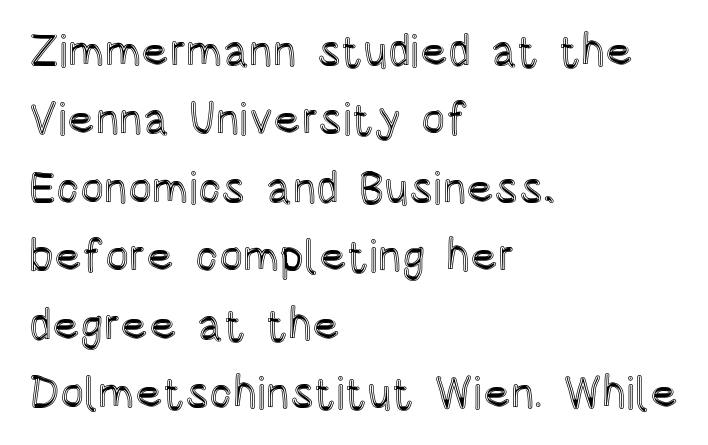
The letters advance in unequal steps, a hallmark of proportional type. These lines are set flush left with a ragged right edge. What's the leading like? Ordinary, nothing unusual. If you drew a line through each stem, it would be perfectly vertical. Compared with typical body copy, the letter spacing here is the same. Any mark beneath the type? The region is blank.
